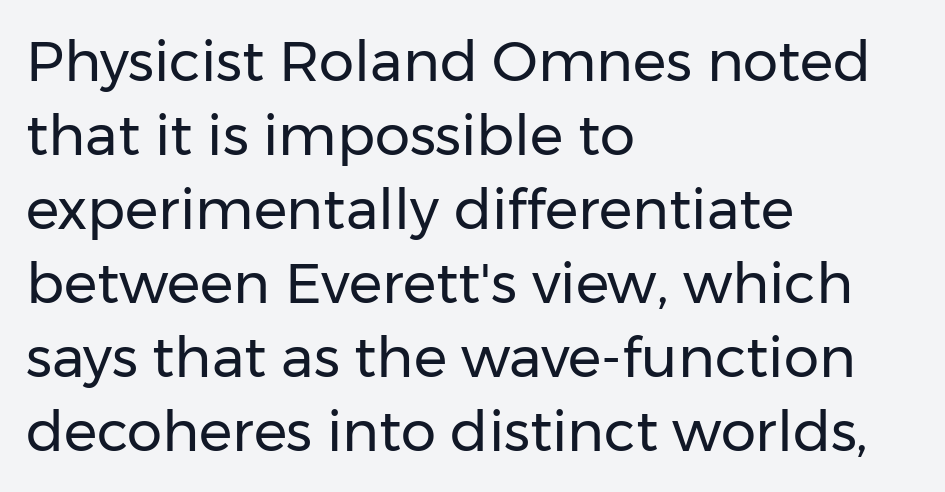
These lines are rendered in a variable-pitch font. Check where the strokes stop: nothing finishes them off — pure sans. The lines are quadded left. This is roman type, the default non-slanted kind.
